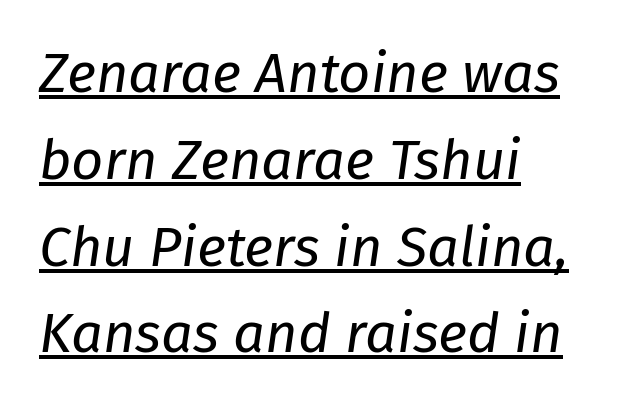
The image shows 56 px regular-weight type, italic (leaning right); set left-aligned, normal line spacing (1.55x), normal letter spacing, underlined; low stroke contrast and a medium x-height.
